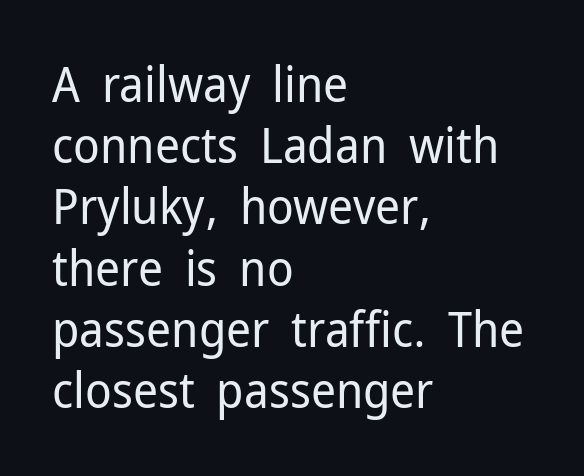
Horizontally, the lines are justified to the leading edge only. Serifs: no, the terminals of the letterforms are clean. The type sits square on the baseline with zero lean. The face used here is proportionally spaced, like ordinary book or web type. A light-to-regular cut is what we see here.
